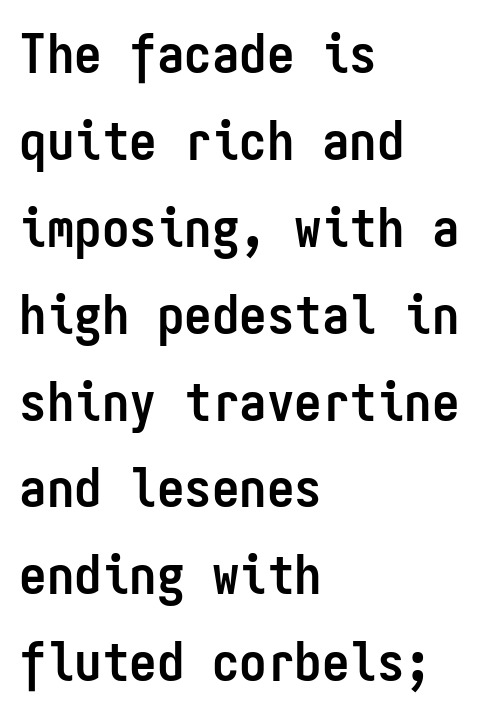
Glyph-to-glyph distance matches everyday printed text. No italicization has been applied; the sample stays upright. The rendering uses typewriter-style spacing with identical character cells. Caption: multi-line text, flush left, ragged right. I'd describe the lettering as bold — thick and assertive.
